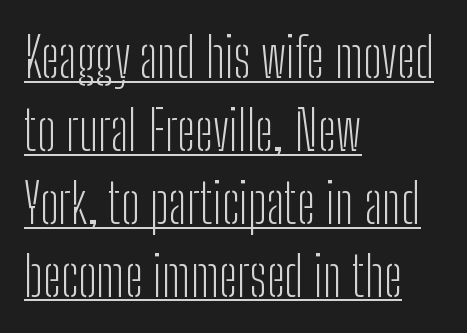
Q: Is the text bold? A: No.
Q: Is the text italic (slanted)? A: No, it is upright.
Q: Is the typeface a serif or a sans-serif typeface? A: Sans-serif.
Q: Is the text underlined? A: Yes.
Q: How is the paragraph aligned? A: Left-aligned.
Q: Is the spacing between letters normal or unusually wide? A: Normal.
Q: Is the spacing between lines tight, normal or loose? A: Normal.
Q: Width (condensed, normal, or wide)? A: Condensed.
Q: Stroke contrast? A: Low.
Q: x-height? A: Medium.
Q: Monospaced? A: No.
